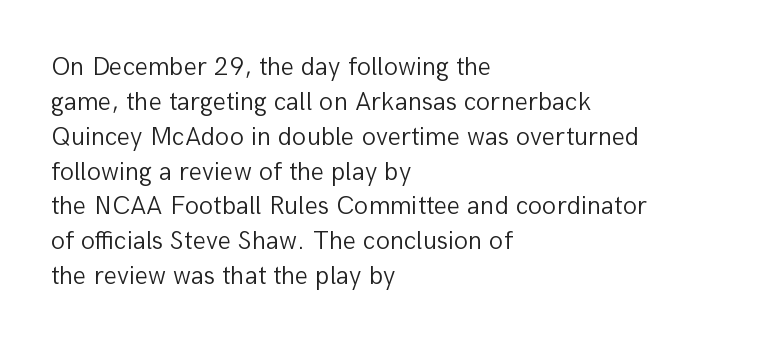
The image shows 26 px text type, upright; set left-aligned, normal line spacing (1.34x), normal letter spacing, not underlined.
